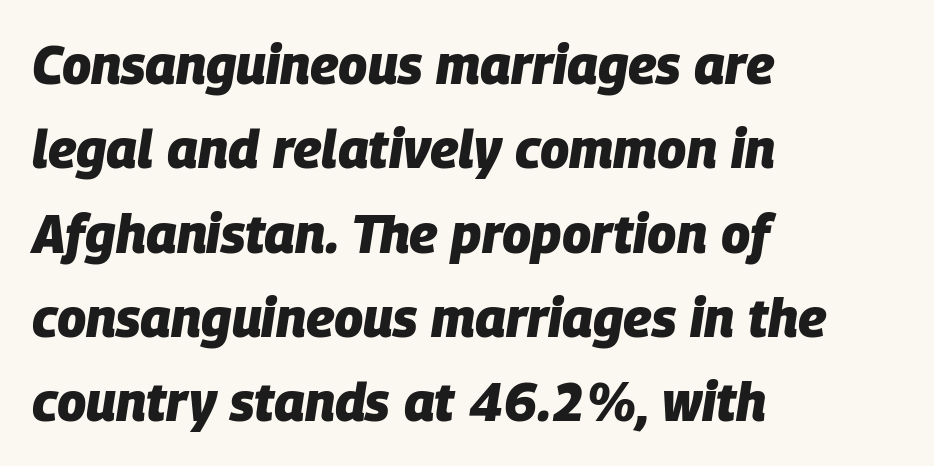
{"italic": "yes", "lean": "right", "slant_degrees": 9, "bold": "yes", "weight": "heavy", "width": "normal", "stroke_contrast": "low", "x_height": "large", "monospaced": "no", "underline": "no", "align": "left", "line_spacing": "normal", "line_spacing_ratio": 1.59, "letter_spacing": "normal", "letter_spacing_em": 0.0, "glyph_px": 53}
